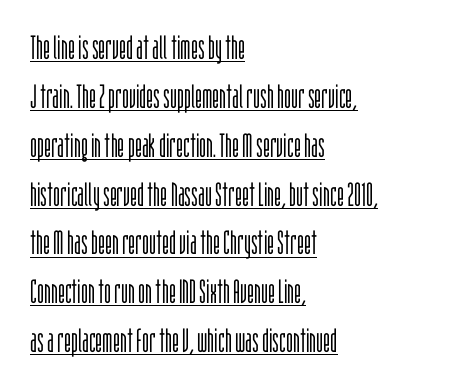
Does the type have serifs? No, each stem ends abruptly. The strokes are not fattened; the text isn't bold. Spacing verdict: proportional, widths tailored to each character. In terms of posture, this sample is upright.
